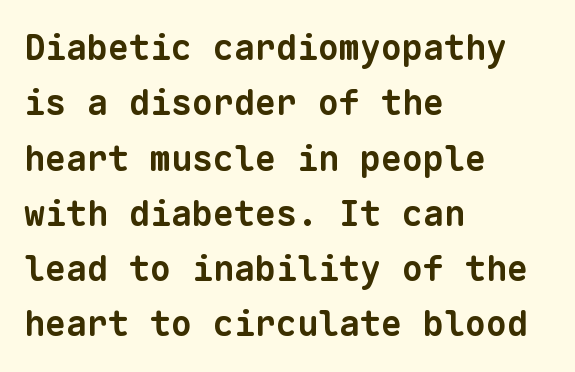
{"serif": "no", "bold": "yes", "weight": "bold", "width": "normal", "stroke_contrast": "low", "x_height": "medium", "monospaced": "yes", "underline": "no", "align": "left", "line_spacing": "normal", "line_spacing_ratio": 1.58, "letter_spacing": "normal", "letter_spacing_em": 0.0, "glyph_px": 35}
